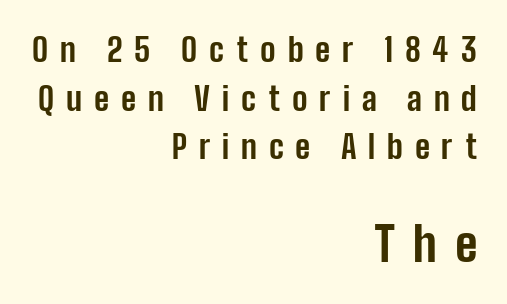
The image shows 48 px bold, condensed sans-serif type, upright; set right-aligned, normal line spacing (1.52x), unusually wide letter spacing (+0.37 em), not underlined; the second (bottom) block is 1.5x larger; low stroke contrast and a medium x-height.
